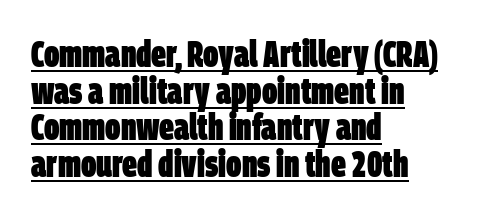
The space between consecutive lines is stingy. Leftover space on each line is placed entirely after the last word. Is this a sans? Yes — the strokes have no serifs. Think of a printed novel: that variable character pitch is what you see here. In designer terms, the underline attribute is active on this setting. In terms of letterspacing, this is plain default setting.
